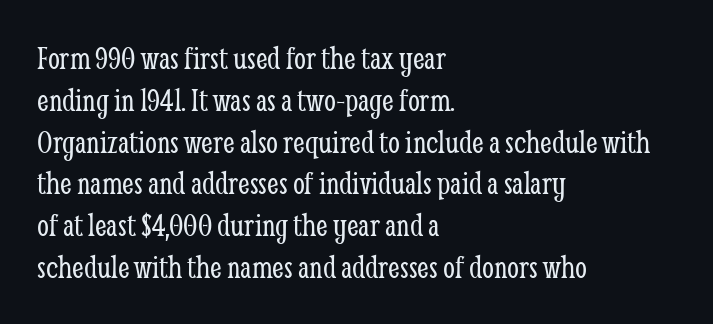
This rendering leaves character spacing at its baseline value. The strip under each line holds only bare page. Bold? No — there's no thickening of the strokes. Note the varied advance widths — an 'i' is clearly narrower than an 'm'.
